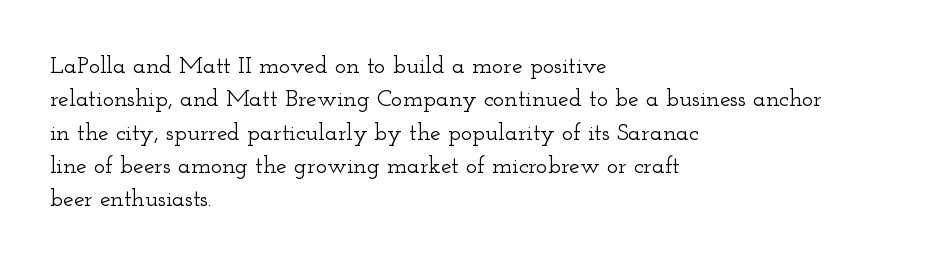
{"italic": "no", "underline": "no", "align": "left", "line_spacing": "normal", "line_spacing_ratio": 1.39, "letter_spacing": "normal", "letter_spacing_em": 0.0, "glyph_px": 24}
